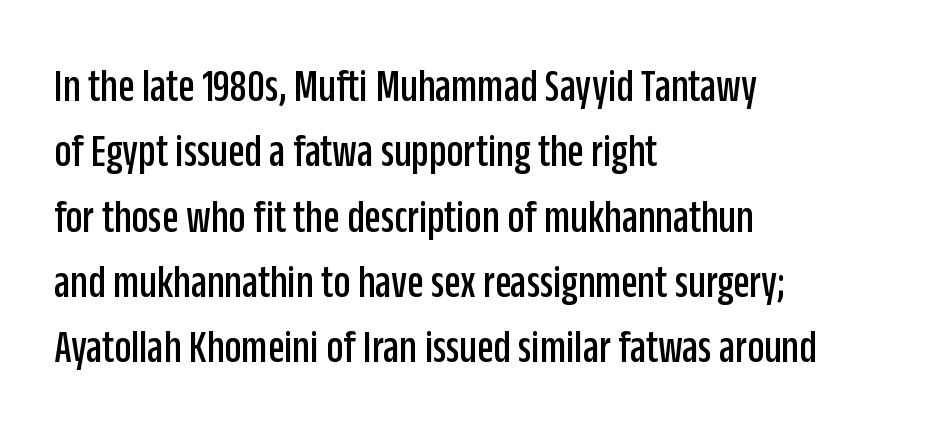
{"serif": "no", "italic": "no", "width": "condensed", "stroke_contrast": "low", "x_height": "large", "monospaced": "no", "underline": "no", "align": "left", "line_spacing": "normal", "line_spacing_ratio": 1.39, "letter_spacing": "normal", "letter_spacing_em": 0.0, "glyph_px": 47}
